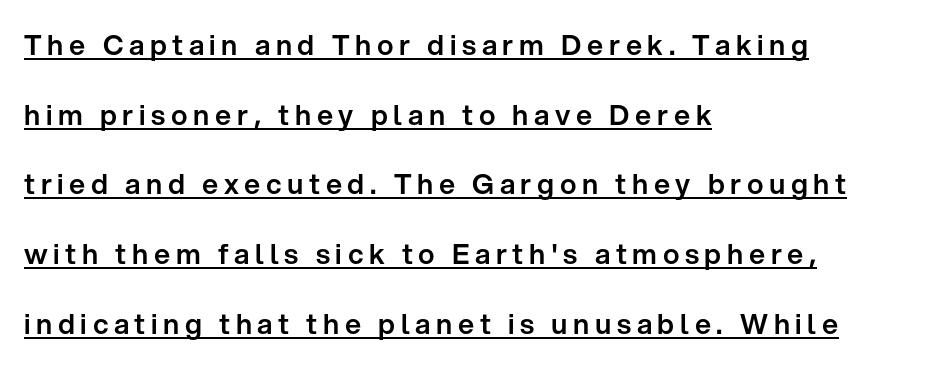
Looks like regular typesetting: each glyph gets only the width it needs. The face used here is rendered with a markedly widened letterfit. When letters stand straight like this, we call the style roman or upright. The characters display no serif detailing; their extremities are plain. Does the leading feel generous? Absolutely, it's lavish.
